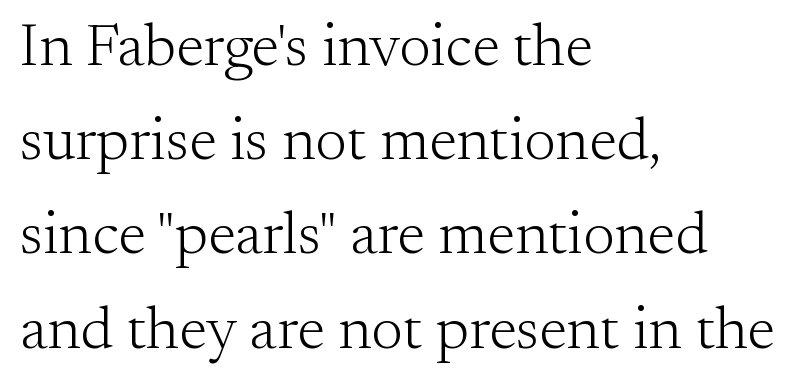
Q: Is the text bold? A: No.
Q: Is the text italic (slanted)? A: No, it is upright.
Q: Is the typeface a serif or a sans-serif typeface? A: Serif.
Q: Is the text underlined? A: No.
Q: How is the paragraph aligned? A: Left-aligned.
Q: Is the spacing between letters normal or unusually wide? A: Normal.
Q: Is the spacing between lines tight, normal or loose? A: Normal.
Q: Width (condensed, normal, or wide)? A: Normal.
Q: Stroke contrast? A: Medium.
Q: x-height? A: Small.
Q: Monospaced? A: No.
